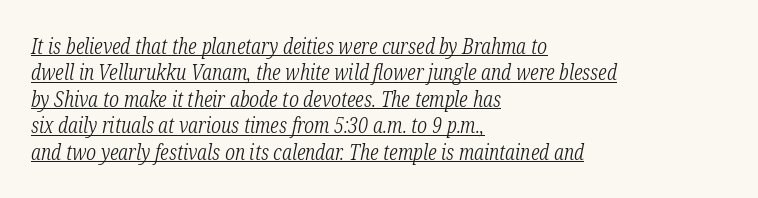
The image shows 21 px text type, italic (leaning right); set left-aligned, normal line spacing (1.26x), normal letter spacing, underlined.
